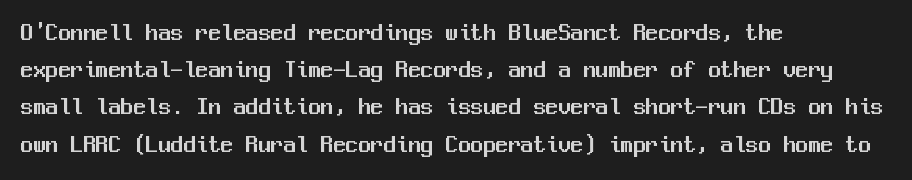
Q: Is the text italic (slanted)? A: No, it is upright.
Q: Is the text underlined? A: No.
Q: How is the paragraph aligned? A: Left-aligned.
Q: Is the spacing between letters normal or unusually wide? A: Normal.
Q: Is the spacing between lines tight, normal or loose? A: Normal.
